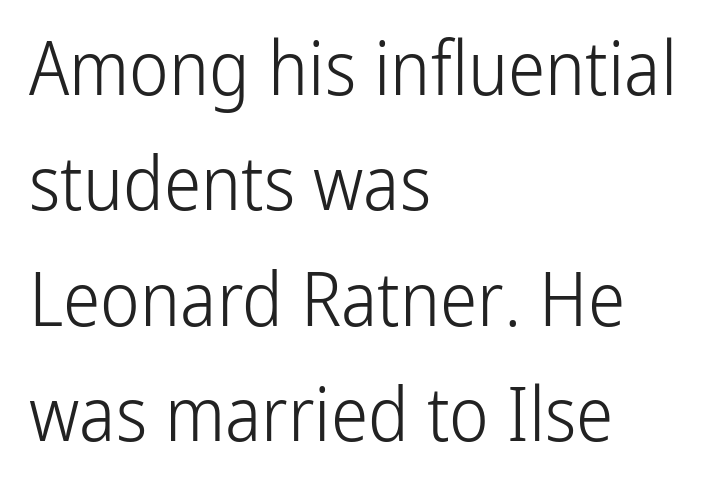
{"serif": "no", "italic": "no", "bold": "no", "weight": "light", "width": "condensed", "stroke_contrast": "low", "x_height": "medium", "monospaced": "no", "underline": "no", "align": "left", "line_spacing": "normal", "line_spacing_ratio": 1.54, "letter_spacing": "normal", "letter_spacing_em": 0.0, "glyph_px": 75}
